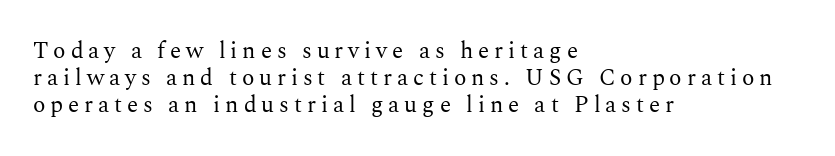
The image shows 23 px text type, upright; set left-aligned, line spacing 1.17x, unusually wide letter spacing (+0.21 em), not underlined.
